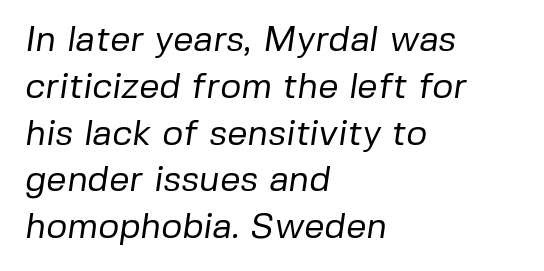
Only glyphs here, with clear space below each row. One-word summary of the alignment: left. This sample uses plain, unmodified letter spacing. Proportional: the letters do not fall into vertical columns. The letterforms sit at book weight or below. Note: no serifs on the glyphs.
